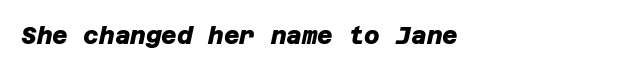
Lines of text with bare space underneath. Teacher's note: observe the even left margin — that is flush-left alignment. Chunky letters — that's bold for sure. Nobody touched the tracking dial on this one.
